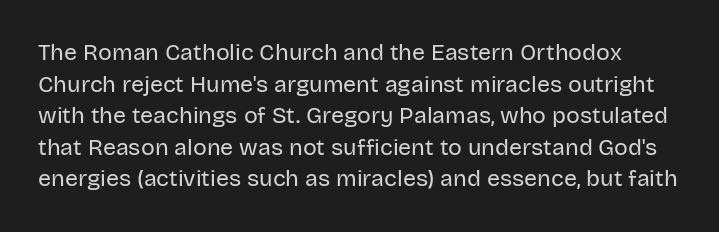
Stroke mass is kept to a normal reading level or below. Underline: absent. Letter spacing: default. Ordinary non-slanted type is in use. Reading down the column, the eye jumps a familiar distance to each next line.
